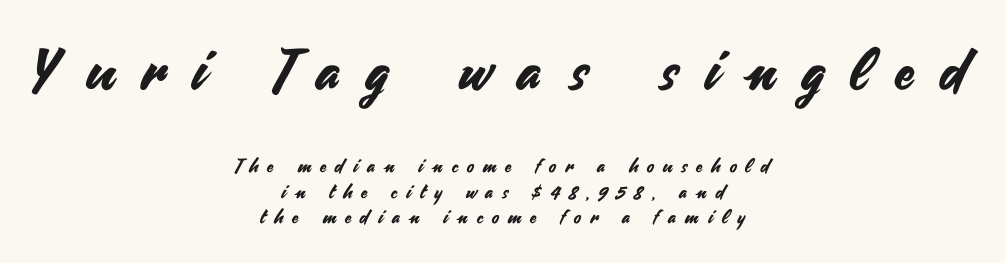
The image shows 57 px sans-serif type; set centered, normal line spacing (1.33x), unusually wide letter spacing (+0.48 em), not underlined; the first (top) block is 3.0x larger; medium stroke contrast and a small x-height.
